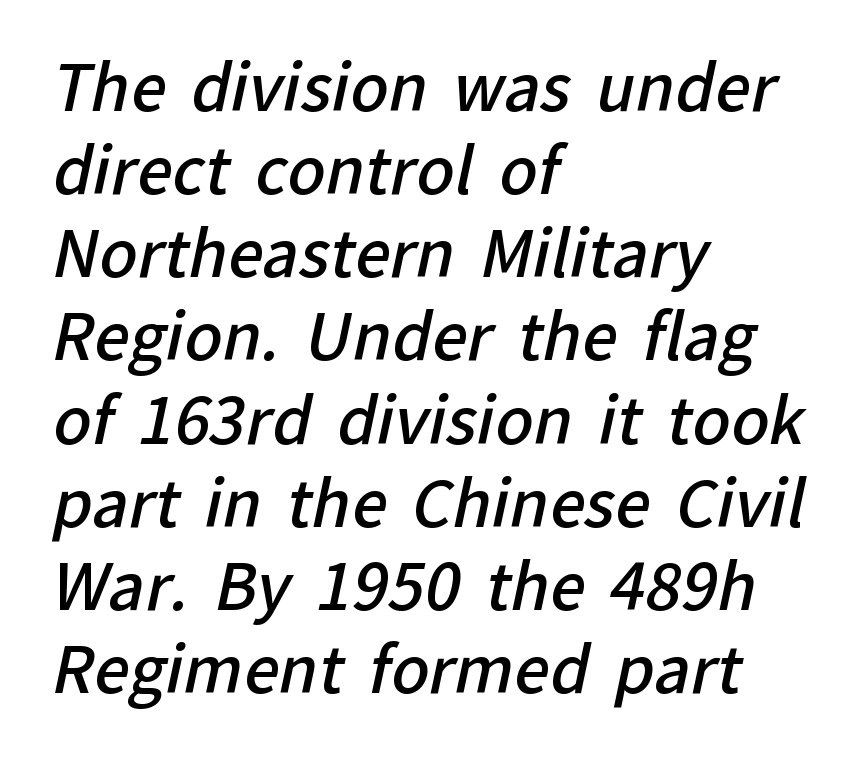
Descenders hang freely into open space. A normal amount of white space separates one row of letters from the next. The face used here is a semibold: visibly heavier than regular, lighter than bold. There is no visible air inserted between adjacent glyphs.
